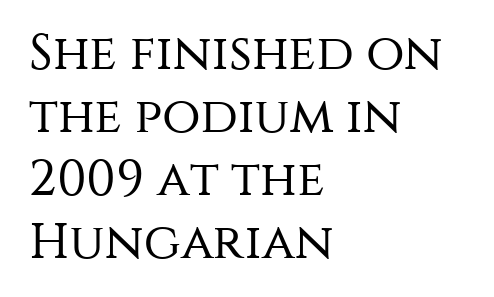
{"serif": "no", "italic": "no", "bold": "no", "weight": "regular", "width": "normal", "stroke_contrast": "medium", "x_height": "large", "monospaced": "no", "underline": "no", "align": "left", "line_spacing": "normal", "line_spacing_ratio": 1.26, "letter_spacing": "normal", "letter_spacing_em": 0.0, "glyph_px": 50}
